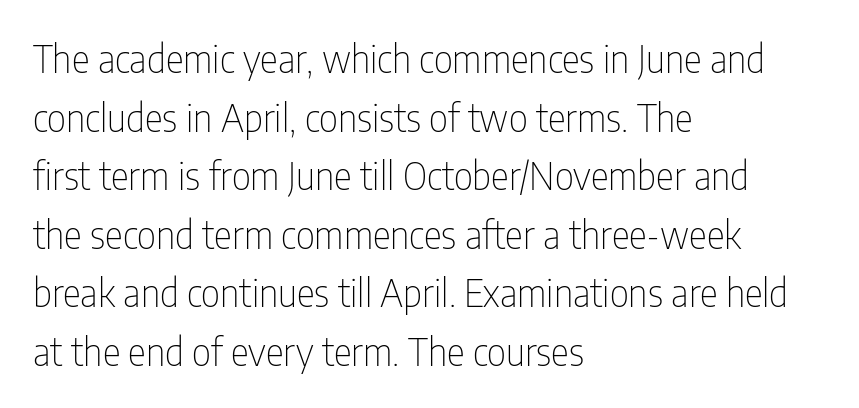
The leading is moderate, giving the passage an even texture. Just letters on the line, the space beneath them empty. These lines are set flush left with a ragged right edge. The lettering holds an erect, upright posture throughout. The typeface has the unassuming heft of standard copy or less.
